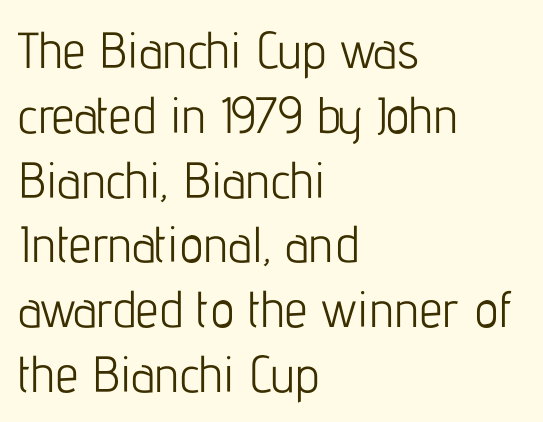
Counters stay open thanks to moderate or lighter strokes. Horizontally, the lines are justified to the leading edge only. Decoration check: the copy has no underline. Note the varied advance widths — an 'i' is clearly narrower than an 'm'. The lettering stays uniformly vertical, giving the passage a roman look. Serif or sans? Sans — the stroke terminals are bare.
